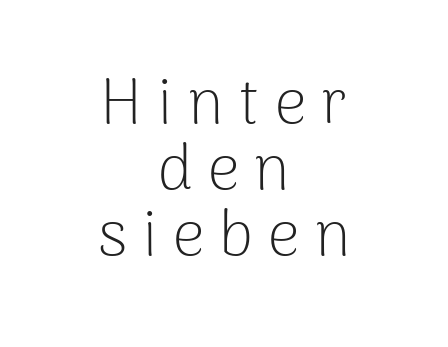
{"serif": "no", "italic": "no", "bold": "no", "weight": "light", "width": "normal", "stroke_contrast": "low", "x_height": "medium", "monospaced": "no", "underline": "no", "align": "center", "line_spacing": "tight", "line_spacing_ratio": 1.05, "letter_spacing": "wide", "letter_spacing_em": 0.24, "glyph_px": 63}
